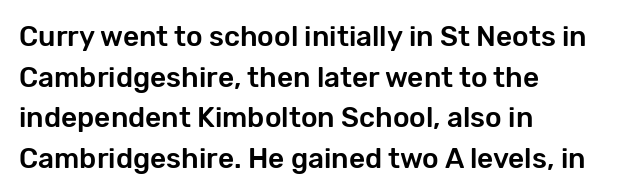
{"serif": "no", "italic": "no", "width": "normal", "stroke_contrast": "low", "x_height": "medium", "monospaced": "no", "underline": "no", "align": "left", "line_spacing": "normal", "line_spacing_ratio": 1.45, "letter_spacing": "normal", "letter_spacing_em": 0.0, "glyph_px": 28}
